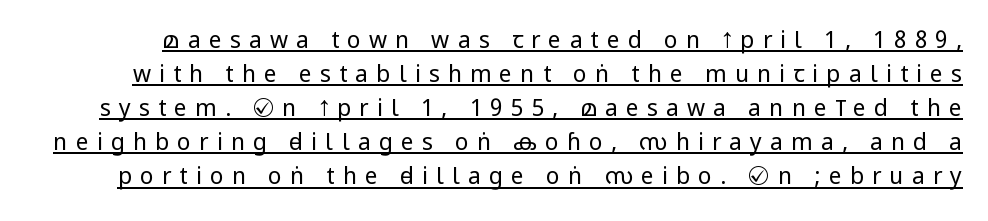
Q: Is the text bold? A: No.
Q: Is the text italic (slanted)? A: No, it is upright.
Q: Is the text underlined? A: Yes.
Q: Is the spacing between letters normal or unusually wide? A: Unusually wide.
Q: Is the spacing between lines tight, normal or loose? A: Normal.
